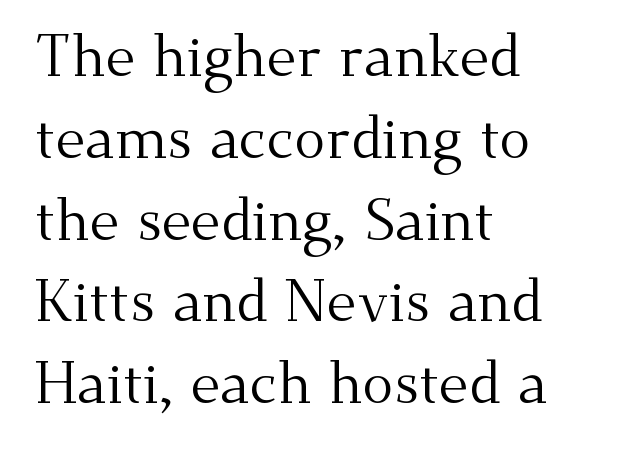
The baseline area is clear. The specimen reads as upright at a glance. Students, note that the glyphs here touch the page at normal intervals. Compared with typical paragraphs, the rows here are spaced about the same. Summary of weight: not heavy and not bold. The rendering shows small feet on the letterforms — a serif design.
